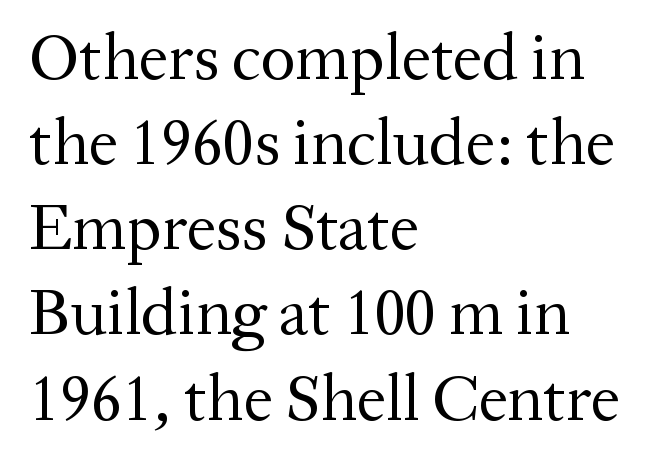
Q: Is the text bold? A: No.
Q: Is the text italic (slanted)? A: No, it is upright.
Q: Is the typeface a serif or a sans-serif typeface? A: Serif.
Q: Is the text underlined? A: No.
Q: How is the paragraph aligned? A: Left-aligned.
Q: Is the spacing between letters normal or unusually wide? A: Normal.
Q: Is the spacing between lines tight, normal or loose? A: Normal.
Q: Width (condensed, normal, or wide)? A: Normal.
Q: Stroke contrast? A: Medium.
Q: x-height? A: Medium.
Q: Monospaced? A: No.
